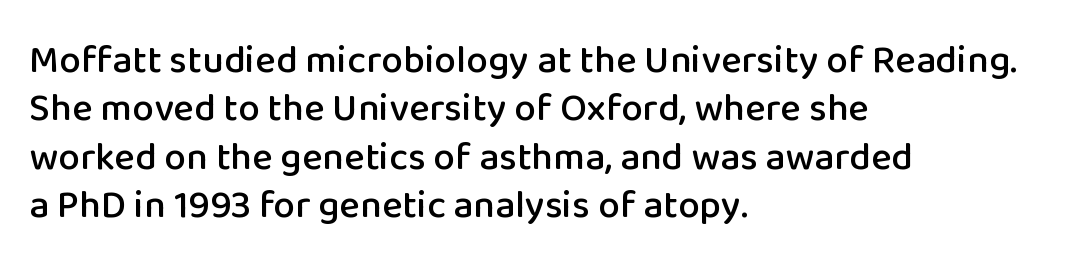
Q: Is the text italic (slanted)? A: No, it is upright.
Q: Is the typeface a serif or a sans-serif typeface? A: Sans-serif.
Q: Is the text underlined? A: No.
Q: How is the paragraph aligned? A: Left-aligned.
Q: Is the spacing between letters normal or unusually wide? A: Normal.
Q: Width (condensed, normal, or wide)? A: Normal.
Q: Stroke contrast? A: Low.
Q: x-height? A: Medium.
Q: Monospaced? A: No.
